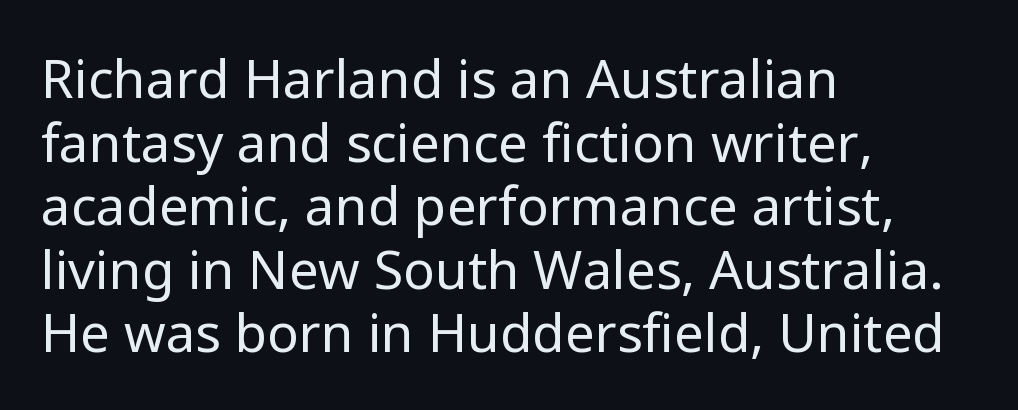
Q: Is the text bold? A: No.
Q: Is the text italic (slanted)? A: No, it is upright.
Q: Is the typeface a serif or a sans-serif typeface? A: Sans-serif.
Q: Is the text underlined? A: No.
Q: How is the paragraph aligned? A: Left-aligned.
Q: Is the spacing between letters normal or unusually wide? A: Normal.
Q: Width (condensed, normal, or wide)? A: Normal.
Q: Stroke contrast? A: Low.
Q: x-height? A: Medium.
Q: Monospaced? A: No.
